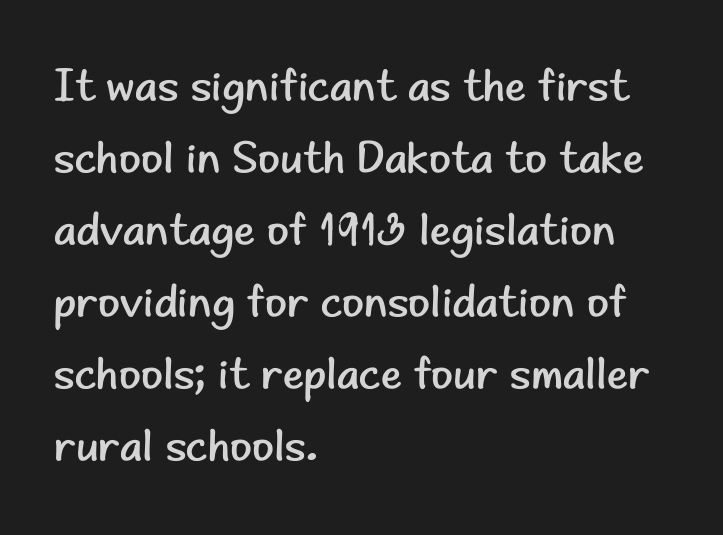
Q: Is the text bold? A: No.
Q: Is the text italic (slanted)? A: No, it is upright.
Q: Is the typeface a serif or a sans-serif typeface? A: Sans-serif.
Q: Is the text underlined? A: No.
Q: How is the paragraph aligned? A: Left-aligned.
Q: Is the spacing between letters normal or unusually wide? A: Normal.
Q: Is the spacing between lines tight, normal or loose? A: Normal.
Q: Width (condensed, normal, or wide)? A: Normal.
Q: Stroke contrast? A: Low.
Q: x-height? A: Small.
Q: Monospaced? A: No.
